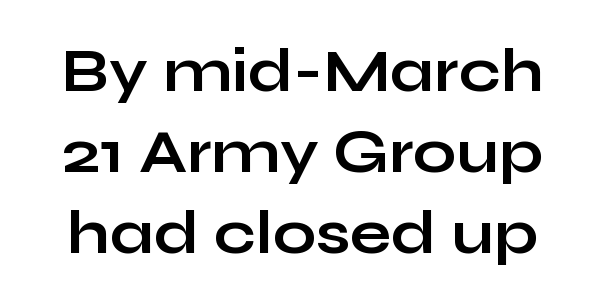
{"serif": "no", "italic": "no", "bold": "yes", "weight": "bold", "width": "wide", "stroke_contrast": "low", "x_height": "medium", "monospaced": "no", "underline": "no", "line_spacing": "normal", "line_spacing_ratio": 1.33, "letter_spacing": "normal", "letter_spacing_em": 0.0, "glyph_px": 61}
